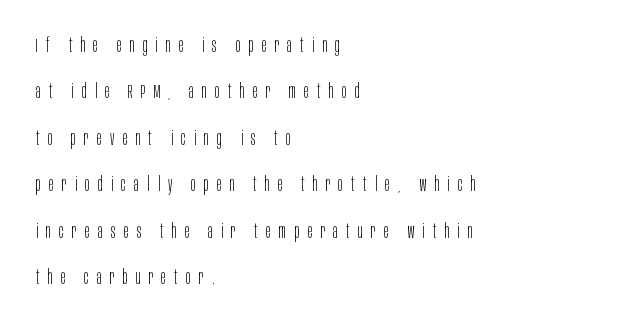
The image shows 20 px text type, upright; set left-aligned, loose line spacing (2.32x), unusually wide letter spacing (+0.41 em), not underlined.
